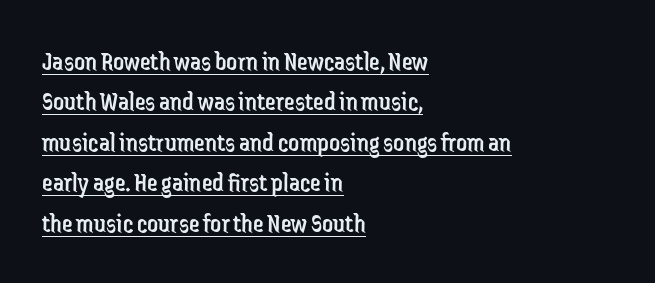
The image shows 27 px text type, upright; set left-aligned, normal line spacing (1.5x), normal letter spacing, underlined.
